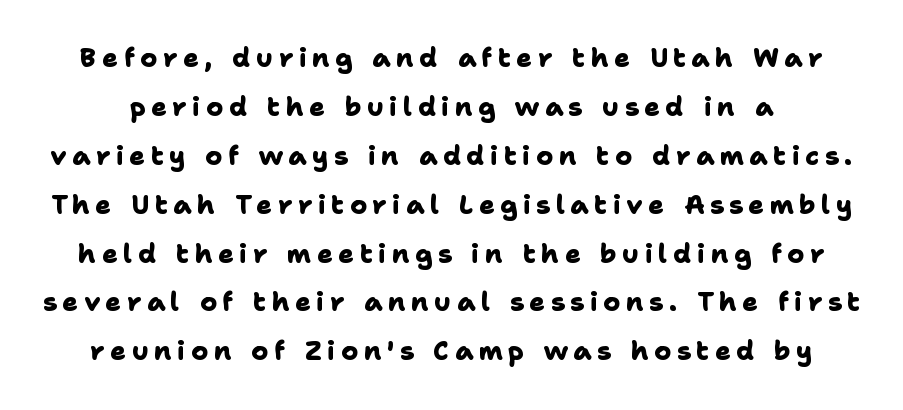
The image shows 26 px bold type; set line spacing 1.88x, unusually wide letter spacing (+0.21 em), not underlined.
